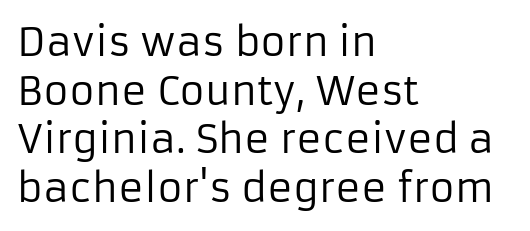
Each letter keeps its own natural width here, so spacing adapts to shape. Where is the straight margin? On the left. If you drew a line through each stem, it would be perfectly vertical. In terms of letterspacing, this is plain default setting. Bare-footed words on every line.
